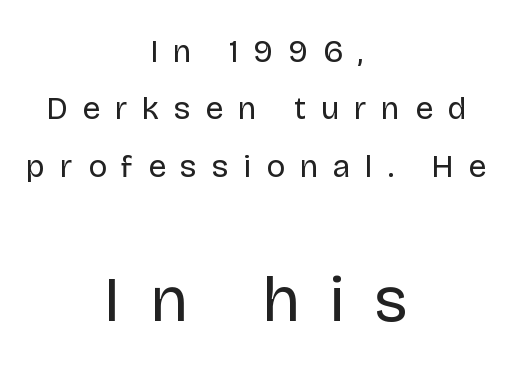
{"serif": "no", "italic": "no", "bold": "no", "weight": "regular", "width": "normal", "stroke_contrast": "low", "x_height": "large", "monospaced": "no", "underline": "no", "align": "center", "line_spacing_ratio": 1.79, "letter_spacing": "wide", "letter_spacing_em": 0.46, "larger_block": "second", "size_ratio": 2.0, "glyph_px": 64}
